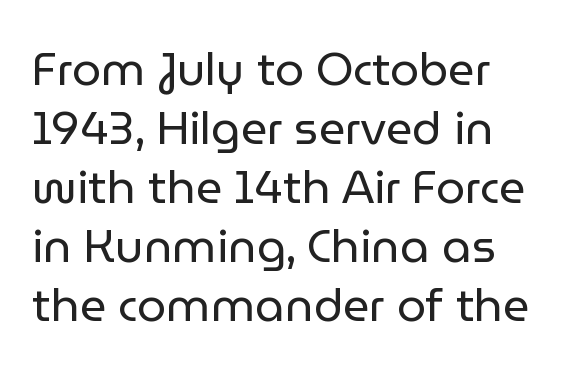
The image shows 46 px regular-weight sans-serif type, upright; set normal line spacing (1.28x), normal letter spacing, not underlined; low stroke contrast and a medium x-height.
